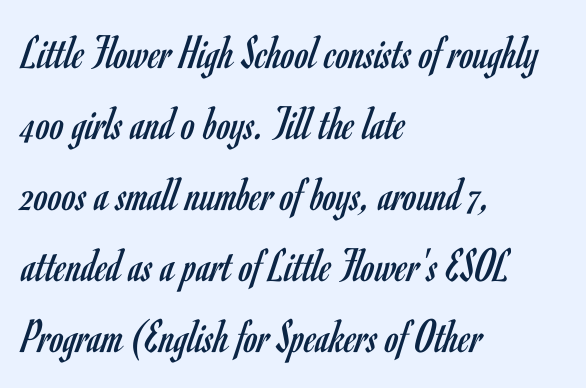
{"serif": "no", "bold": "no", "weight": "regular", "width": "condensed", "stroke_contrast": "low", "x_height": "small", "monospaced": "no", "underline": "no", "align": "left", "line_spacing": "normal", "line_spacing_ratio": 1.45, "letter_spacing": "normal", "letter_spacing_em": 0.0, "glyph_px": 49}
